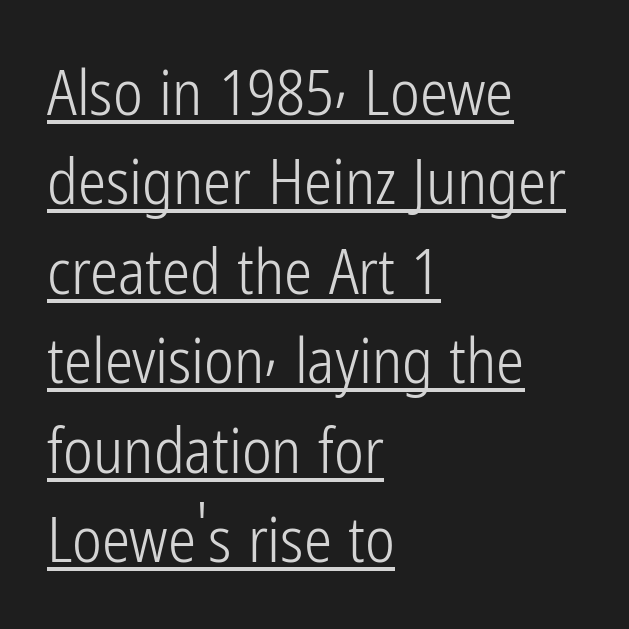
{"serif": "no", "italic": "no", "bold": "no", "weight": "light", "width": "condensed", "stroke_contrast": "low", "x_height": "medium", "monospaced": "no", "underline": "yes", "align": "left", "line_spacing": "normal", "line_spacing_ratio": 1.42, "letter_spacing": "normal", "letter_spacing_em": 0.0, "glyph_px": 63}
